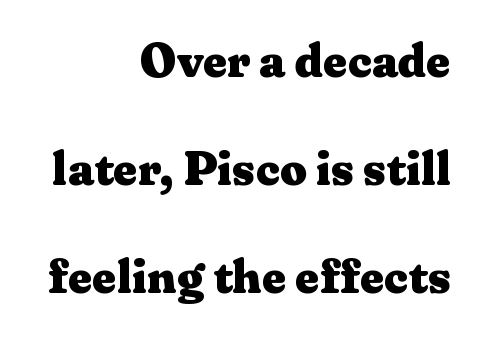
Q: Is the text bold? A: Yes.
Q: Is the text italic (slanted)? A: No, it is upright.
Q: Is the typeface a serif or a sans-serif typeface? A: Serif.
Q: Is the text underlined? A: No.
Q: How is the paragraph aligned? A: Right-aligned.
Q: Is the spacing between letters normal or unusually wide? A: Normal.
Q: Is the spacing between lines tight, normal or loose? A: Loose.
Q: Width (condensed, normal, or wide)? A: Wide.
Q: Stroke contrast? A: Medium.
Q: x-height? A: Medium.
Q: Monospaced? A: No.
